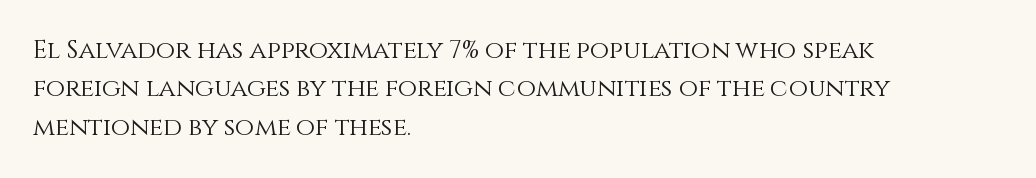
{"italic": "no", "bold": "no", "underline": "no", "align": "left", "line_spacing": "normal", "line_spacing_ratio": 1.54, "letter_spacing": "normal", "letter_spacing_em": 0.0, "glyph_px": 25}
